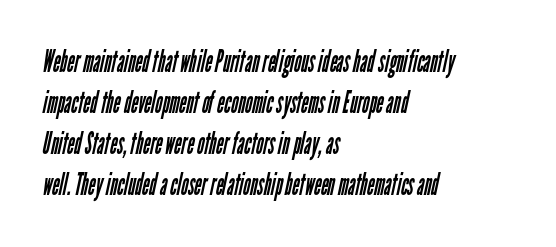
{"serif": "no", "bold": "no", "weight": "regular", "width": "condensed", "stroke_contrast": "low", "x_height": "medium", "monospaced": "no", "underline": "no", "align": "left", "line_spacing": "normal", "line_spacing_ratio": 1.32, "letter_spacing": "normal", "letter_spacing_em": 0.0, "glyph_px": 31}
